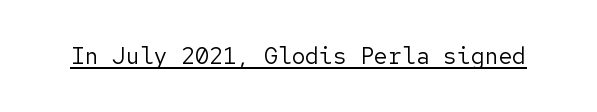
The image shows 23 px text type, upright; set normal letter spacing, underlined.
